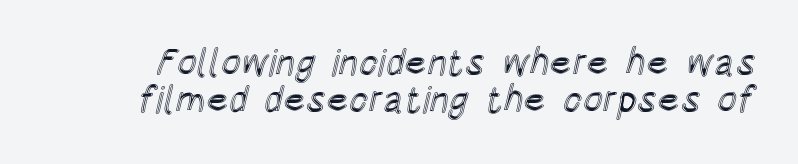
{"width": "condensed", "x_height": "large", "monospaced": "no", "underline": "no", "line_spacing": "tight", "line_spacing_ratio": 1.01, "letter_spacing": "normal", "letter_spacing_em": 0.0, "glyph_px": 37}
